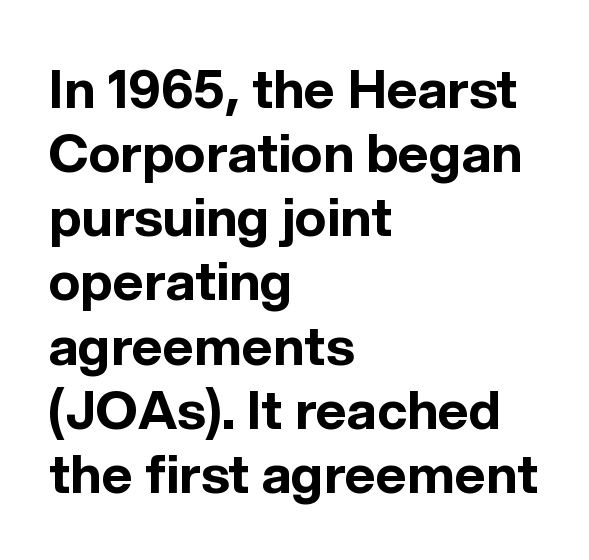
These lines are set flush left with a ragged right edge. Ordinary non-slanted type is in use. The letters carry no serifs — their stems end cleanly without finishing strokes. Glance below the letters and you will spot only blank space. Think of a printed novel: that variable character pitch is what you see here.
